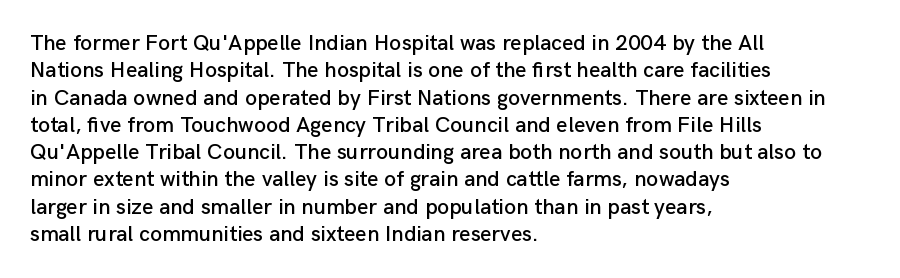
The image shows 22 px text type, upright; set left-aligned, line spacing 1.24x, normal letter spacing, not underlined.
